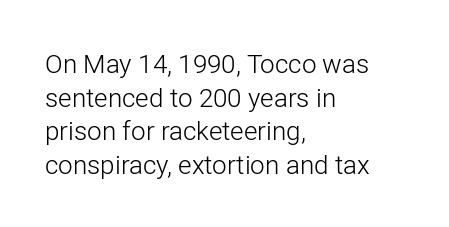
Q: Is the text bold? A: No.
Q: Is the text italic (slanted)? A: No, it is upright.
Q: Is the text underlined? A: No.
Q: How is the paragraph aligned? A: Left-aligned.
Q: Is the spacing between letters normal or unusually wide? A: Normal.
Q: Is the spacing between lines tight, normal or loose? A: Normal.
